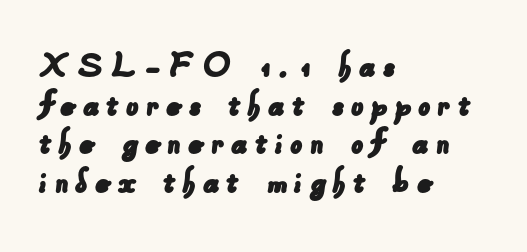
The image shows 39 px sans-serif type; set left-aligned, tight line spacing (0.99x), not underlined; low stroke contrast and a small x-height.
